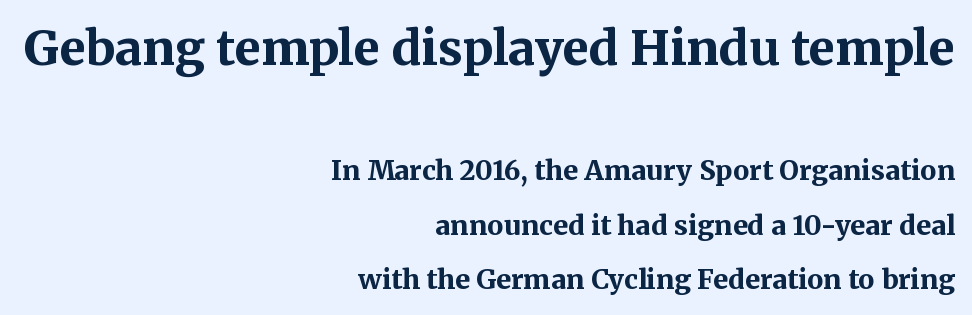
The image shows 48 px bold serif type, upright; set right-aligned, loose line spacing (2.03x), normal letter spacing, not underlined; the first (top) block is 1.78x larger; medium stroke contrast and a medium x-height.
